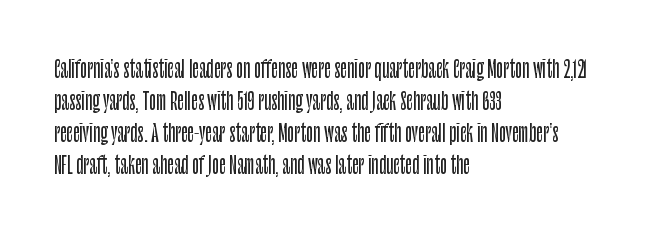
Q: Is the text italic (slanted)? A: No, it is upright.
Q: Is the text underlined? A: No.
Q: How is the paragraph aligned? A: Left-aligned.
Q: Is the spacing between letters normal or unusually wide? A: Normal.
Q: Is the spacing between lines tight, normal or loose? A: Normal.
